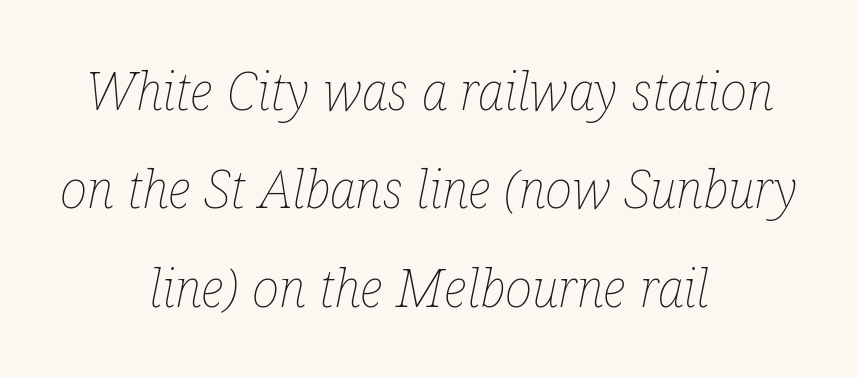
The image shows 52 px thin, condensed type, italic (leaning right); set centered, line spacing 1.89x, normal letter spacing, not underlined; low stroke contrast and a medium x-height.
